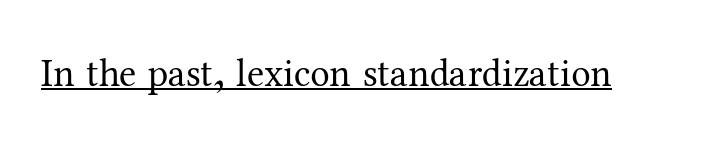
{"serif": "yes", "italic": "no", "bold": "no", "weight": "regular", "width": "normal", "stroke_contrast": "medium", "x_height": "medium", "monospaced": "no", "underline": "yes", "letter_spacing": "normal", "letter_spacing_em": 0.0, "glyph_px": 39}
